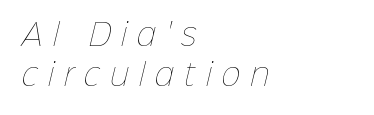
{"bold": "no", "weight": "thin", "width": "normal", "stroke_contrast": "low", "x_height": "medium", "monospaced": "no", "underline": "no", "align": "left", "line_spacing": "normal", "line_spacing_ratio": 1.38, "letter_spacing": "wide", "letter_spacing_em": 0.36, "glyph_px": 29}
